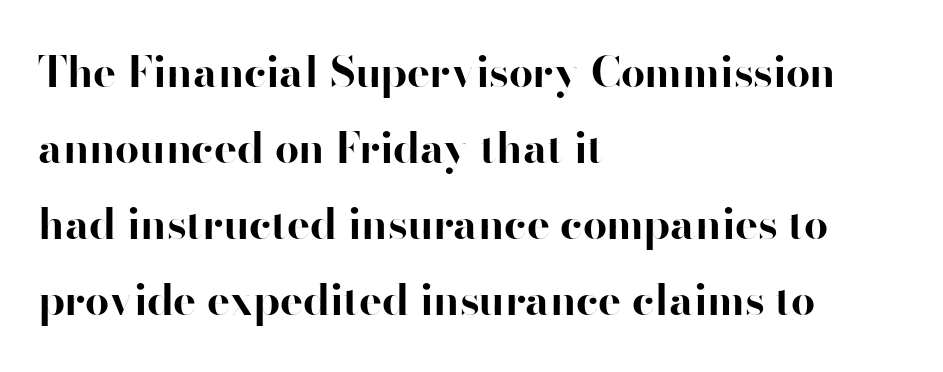
{"serif": "no", "italic": "no", "bold": "yes", "weight": "bold", "width": "normal", "stroke_contrast": "high", "x_height": "small", "monospaced": "no", "underline": "no", "align": "left", "line_spacing_ratio": 1.77, "letter_spacing": "normal", "letter_spacing_em": 0.0, "glyph_px": 43}
